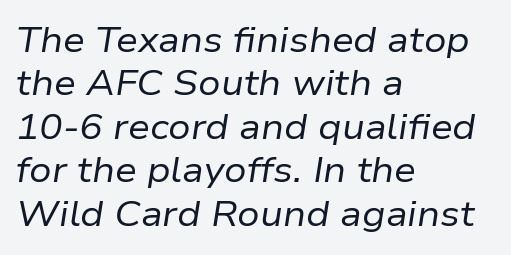
Q: Is the text bold? A: No.
Q: Is the text italic (slanted)? A: Yes, it leans right by about 9 degrees.
Q: Is the text underlined? A: No.
Q: How is the paragraph aligned? A: Left-aligned.
Q: Is the spacing between letters normal or unusually wide? A: Normal.
Q: Width (condensed, normal, or wide)? A: Normal.
Q: Stroke contrast? A: Low.
Q: x-height? A: Medium.
Q: Monospaced? A: No.
